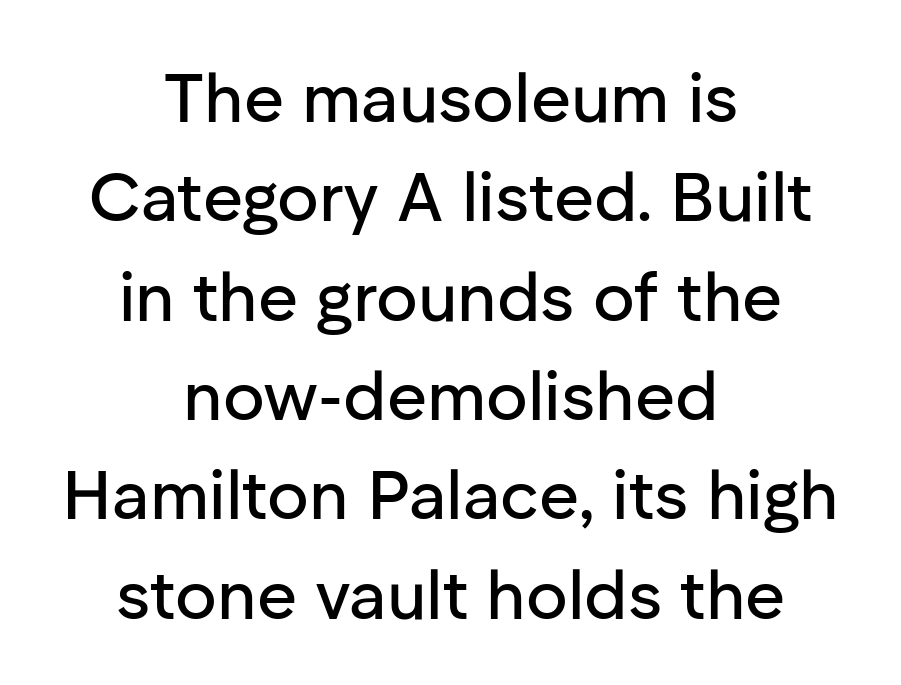
Reading down the block, each line starts at a different indent, mirrored at its end. Just letters on the line, the space beneath them empty. Do the letters lean? They stand straight. Each letter keeps its own natural width here, so spacing adapts to shape. A normal amount of white space separates one row of letters from the next. The passage shown has conventional tracking throughout.
